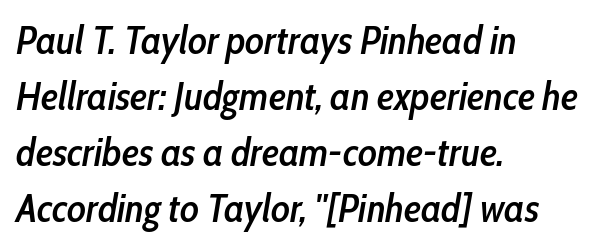
This sample uses plain, unmodified letter spacing. Posture: slanted. Only glyphs here, with clear space below each row. Typeset ragged right — the left edge is the straight one.
